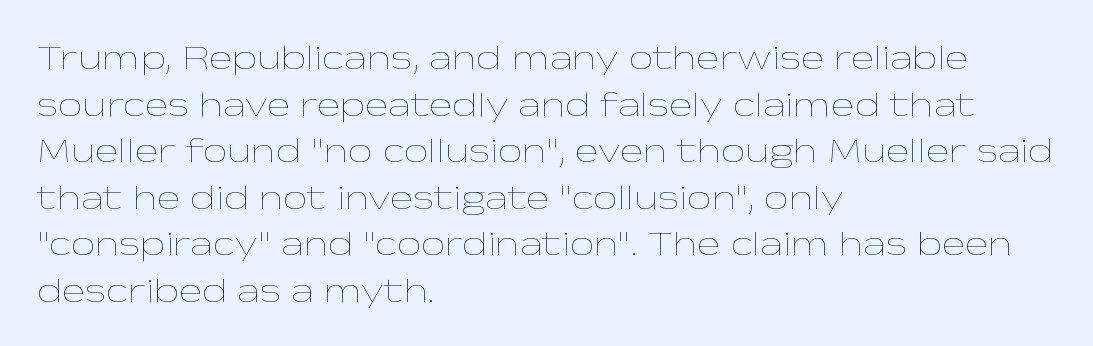
Every character sits straight up, as roman type does. Rule under the text: the space is simply empty. Is the block centered? No — it sits flush against the left margin. These lines are rendered in a variable-pitch font.
